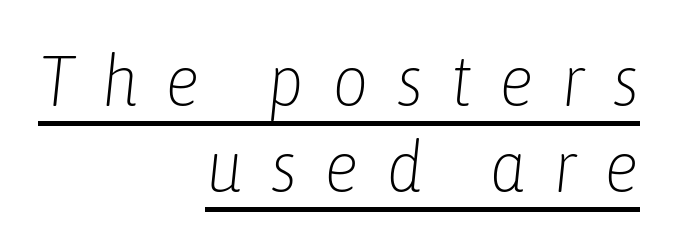
The image shows 71 px light, condensed type, italic (leaning right); set right-aligned, line spacing 1.21x, unusually wide letter spacing (+0.38 em), underlined; low stroke contrast and a medium x-height.
